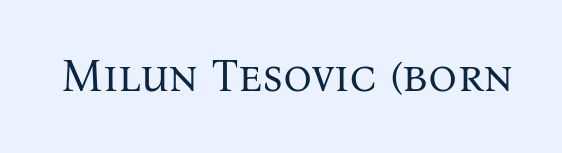
The image shows 45 px regular-weight serif type, upright; set normal letter spacing, not underlined; medium stroke contrast and a medium x-height.
